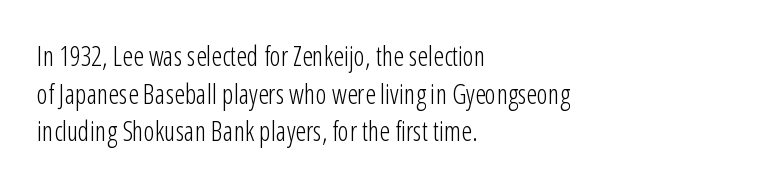
The image shows 27 px text type, upright; set left-aligned, normal line spacing (1.39x), normal letter spacing, not underlined.
